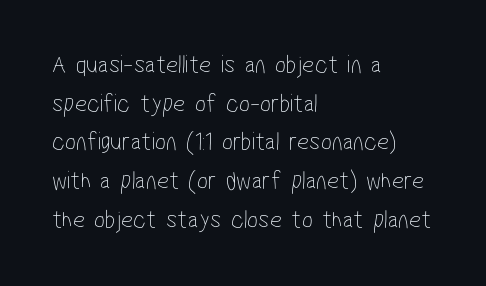
Q: Is the text bold? A: No.
Q: Is the text underlined? A: No.
Q: How is the paragraph aligned? A: Left-aligned.
Q: Is the spacing between letters normal or unusually wide? A: Normal.
Q: Is the spacing between lines tight, normal or loose? A: Normal.
